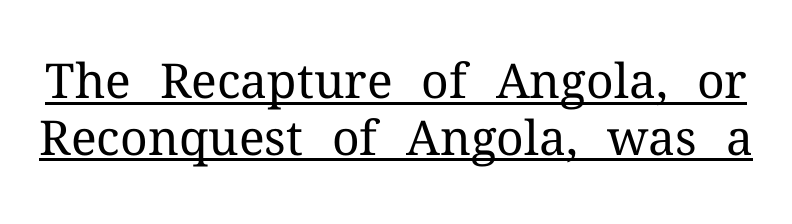
Q: Is the text bold? A: No.
Q: Is the text italic (slanted)? A: No, it is upright.
Q: Is the typeface a serif or a sans-serif typeface? A: Serif.
Q: Is the text underlined? A: Yes.
Q: Is the spacing between letters normal or unusually wide? A: Normal.
Q: Width (condensed, normal, or wide)? A: Normal.
Q: Stroke contrast? A: Medium.
Q: x-height? A: Medium.
Q: Monospaced? A: No.
